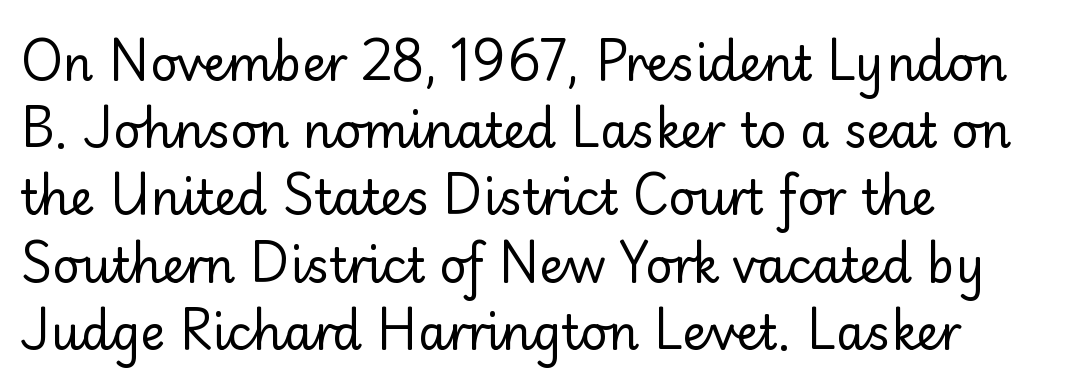
Q: Is the text bold? A: No.
Q: Is the text italic (slanted)? A: No, it is upright.
Q: Is the typeface a serif or a sans-serif typeface? A: Sans-serif.
Q: Is the text underlined? A: No.
Q: How is the paragraph aligned? A: Left-aligned.
Q: Is the spacing between letters normal or unusually wide? A: Normal.
Q: Is the spacing between lines tight, normal or loose? A: Normal.
Q: Width (condensed, normal, or wide)? A: Normal.
Q: Stroke contrast? A: Low.
Q: x-height? A: Small.
Q: Monospaced? A: No.
